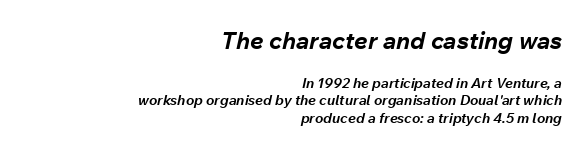
Unmarked baselines from the first word to the last. The text block is weighted toward the right margin, trailing off unevenly leftward. Weight: bold. The typography opts for an oblique posture over an upright one. Letter spacing: default. The first block has been scaled up relative to the second.
